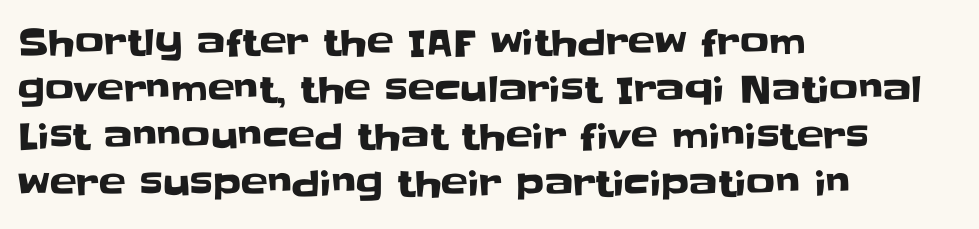
Q: Is the text italic (slanted)? A: No, it is upright.
Q: Is the typeface a serif or a sans-serif typeface? A: Sans-serif.
Q: Is the text underlined? A: No.
Q: How is the paragraph aligned? A: Left-aligned.
Q: Is the spacing between letters normal or unusually wide? A: Normal.
Q: Is the spacing between lines tight, normal or loose? A: Normal.
Q: Width (condensed, normal, or wide)? A: Normal.
Q: Stroke contrast? A: Low.
Q: x-height? A: Large.
Q: Monospaced? A: No.
